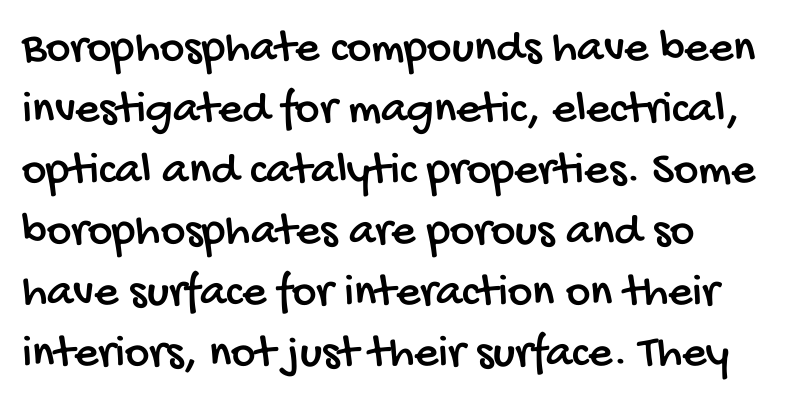
Q: Is the typeface a serif or a sans-serif typeface? A: Sans-serif.
Q: Is the text underlined? A: No.
Q: Is the spacing between letters normal or unusually wide? A: Normal.
Q: Is the spacing between lines tight, normal or loose? A: Normal.
Q: Width (condensed, normal, or wide)? A: Condensed.
Q: Stroke contrast? A: Low.
Q: x-height? A: Large.
Q: Monospaced? A: No.
